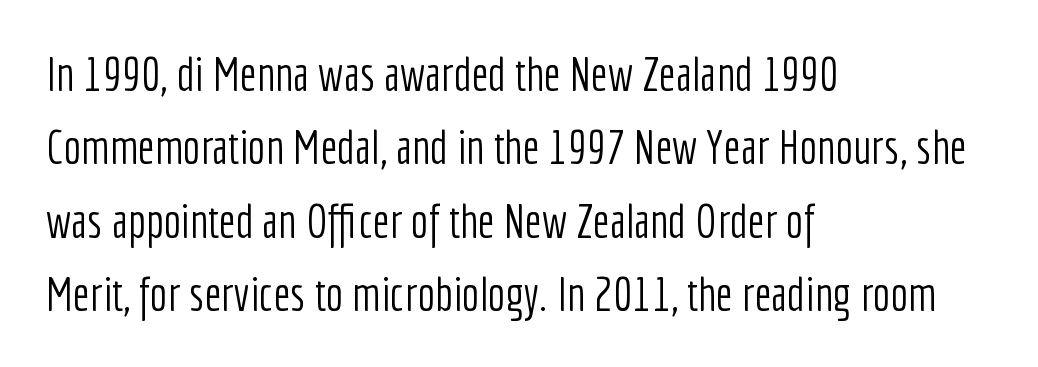
Q: Is the text bold? A: No.
Q: Is the text italic (slanted)? A: No, it is upright.
Q: Is the typeface a serif or a sans-serif typeface? A: Sans-serif.
Q: Is the text underlined? A: No.
Q: How is the paragraph aligned? A: Left-aligned.
Q: Is the spacing between letters normal or unusually wide? A: Normal.
Q: Is the spacing between lines tight, normal or loose? A: Normal.
Q: Width (condensed, normal, or wide)? A: Condensed.
Q: Stroke contrast? A: Low.
Q: x-height? A: Medium.
Q: Monospaced? A: No.
